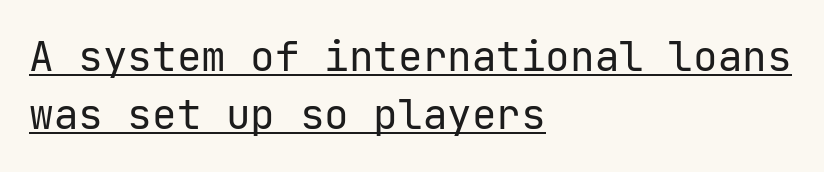
The image shows 41 px regular-weight sans-serif type, upright; set left-aligned, normal line spacing (1.42x), normal letter spacing, underlined; low stroke contrast and a medium x-height.
